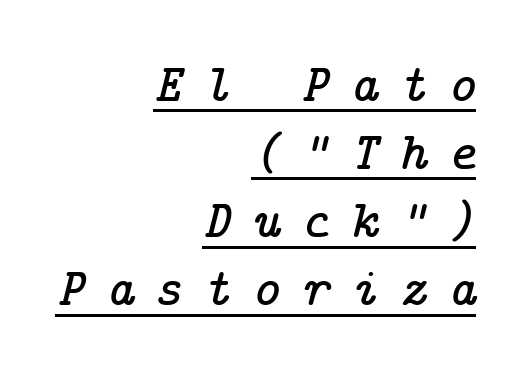
{"serif": "yes", "italic": "yes", "lean": "right", "slant_degrees": 14, "width": "normal", "stroke_contrast": "low", "x_height": "medium", "underline": "yes", "align": "right", "line_spacing": "normal", "line_spacing_ratio": 1.26, "letter_spacing": "wide", "letter_spacing_em": 0.38, "glyph_px": 54}
